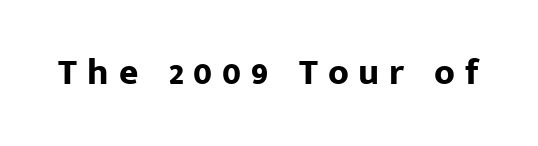
{"serif": "no", "italic": "no", "bold": "yes", "weight": "bold", "width": "normal", "stroke_contrast": "low", "x_height": "medium", "monospaced": "no", "underline": "no", "letter_spacing": "wide", "letter_spacing_em": 0.27, "glyph_px": 37}
